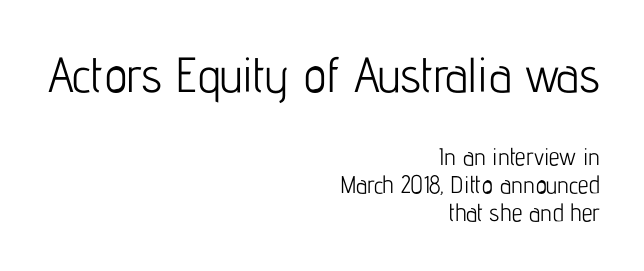
{"serif": "no", "italic": "no", "bold": "no", "weight": "light", "width": "condensed", "stroke_contrast": "low", "x_height": "medium", "monospaced": "no", "underline": "no", "align": "right", "line_spacing_ratio": 1.17, "letter_spacing": "normal", "letter_spacing_em": 0.0, "larger_block": "first", "size_ratio": 2.04, "glyph_px": 49}
